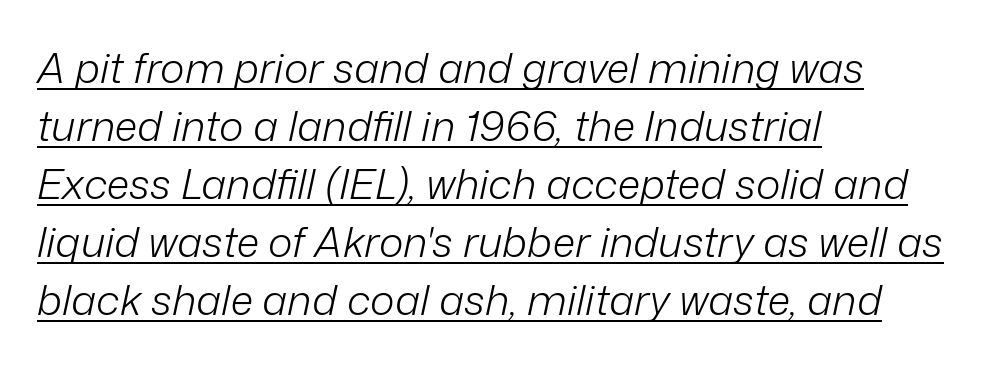
{"italic": "yes", "lean": "right", "slant_degrees": 12, "bold": "no", "weight": "light", "width": "normal", "stroke_contrast": "low", "x_height": "medium", "monospaced": "no", "underline": "yes", "align": "left", "line_spacing": "normal", "line_spacing_ratio": 1.38, "letter_spacing": "normal", "letter_spacing_em": 0.0, "glyph_px": 42}
